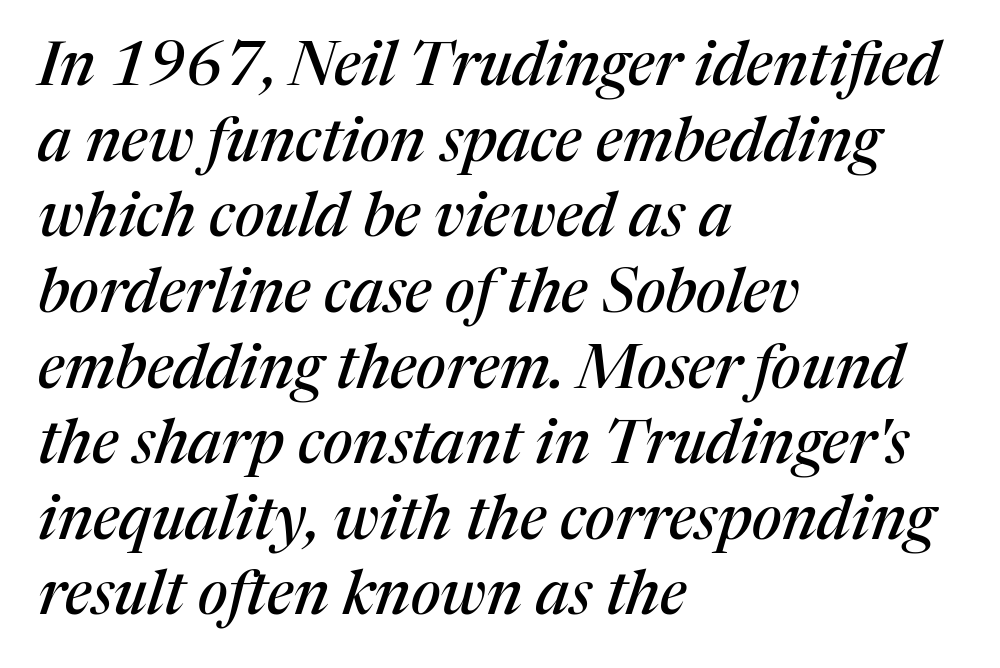
The image shows 61 px serif type, italic (leaning right); set left-aligned, line spacing 1.24x, normal letter spacing, not underlined; medium stroke contrast and a medium x-height.
